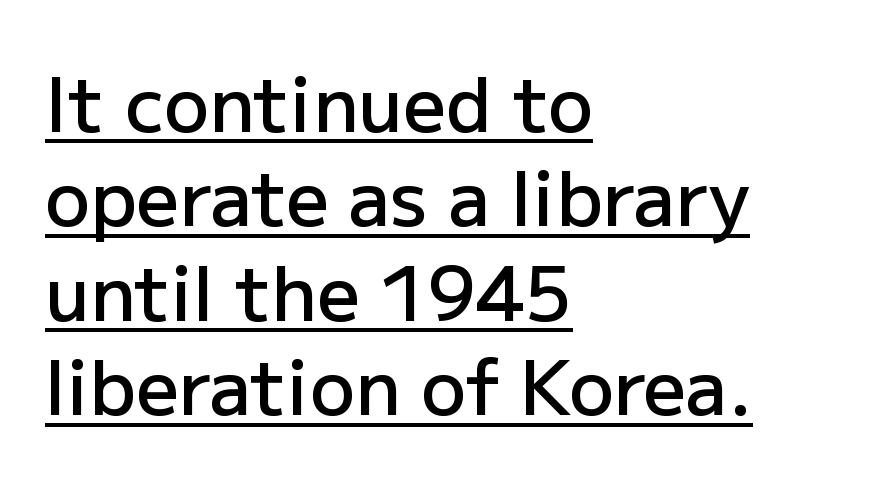
Q: Is the text bold? A: Semi-bold.
Q: Is the text italic (slanted)? A: No, it is upright.
Q: Is the typeface a serif or a sans-serif typeface? A: Sans-serif.
Q: Is the text underlined? A: Yes.
Q: How is the paragraph aligned? A: Left-aligned.
Q: Is the spacing between letters normal or unusually wide? A: Normal.
Q: Is the spacing between lines tight, normal or loose? A: Normal.
Q: Width (condensed, normal, or wide)? A: Normal.
Q: Stroke contrast? A: Low.
Q: x-height? A: Medium.
Q: Monospaced? A: No.
